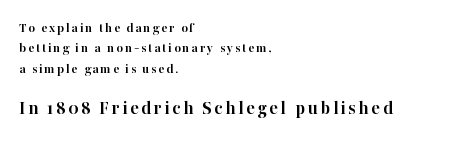
Descenders hang freely into open space. The rows are spaced the way most documents space them. The lines in this sample share a left origin and differ only in where they stop. The characters look thick and weighty, a clear bold. A roman cut, with each character standing at attention. The face used here appears at its bigger size in the lower chunk.
